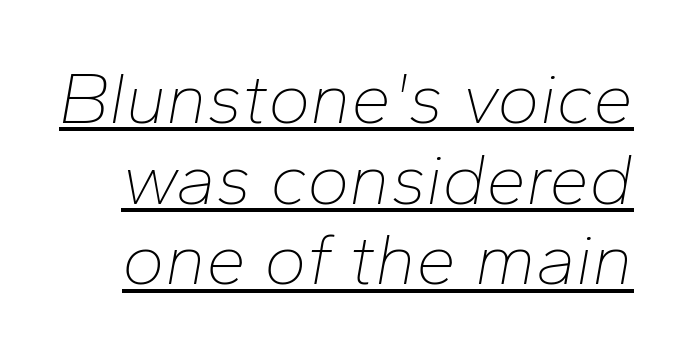
The image shows 72 px thin type, italic (leaning right); set tight line spacing (1.12x), normal letter spacing, underlined; low stroke contrast and a medium x-height.
